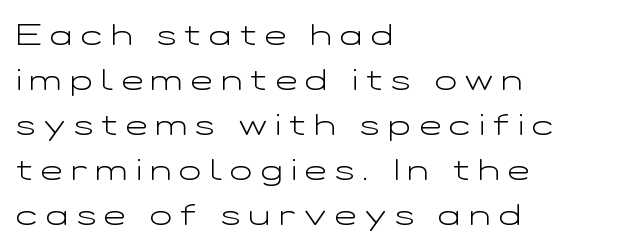
Q: Is the text bold? A: No.
Q: Is the text italic (slanted)? A: No, it is upright.
Q: Is the typeface a serif or a sans-serif typeface? A: Sans-serif.
Q: Is the text underlined? A: No.
Q: How is the paragraph aligned? A: Left-aligned.
Q: Is the spacing between letters normal or unusually wide? A: Unusually wide.
Q: Is the spacing between lines tight, normal or loose? A: Normal.
Q: Width (condensed, normal, or wide)? A: Wide.
Q: Stroke contrast? A: Low.
Q: x-height? A: Medium.
Q: Monospaced? A: No.
